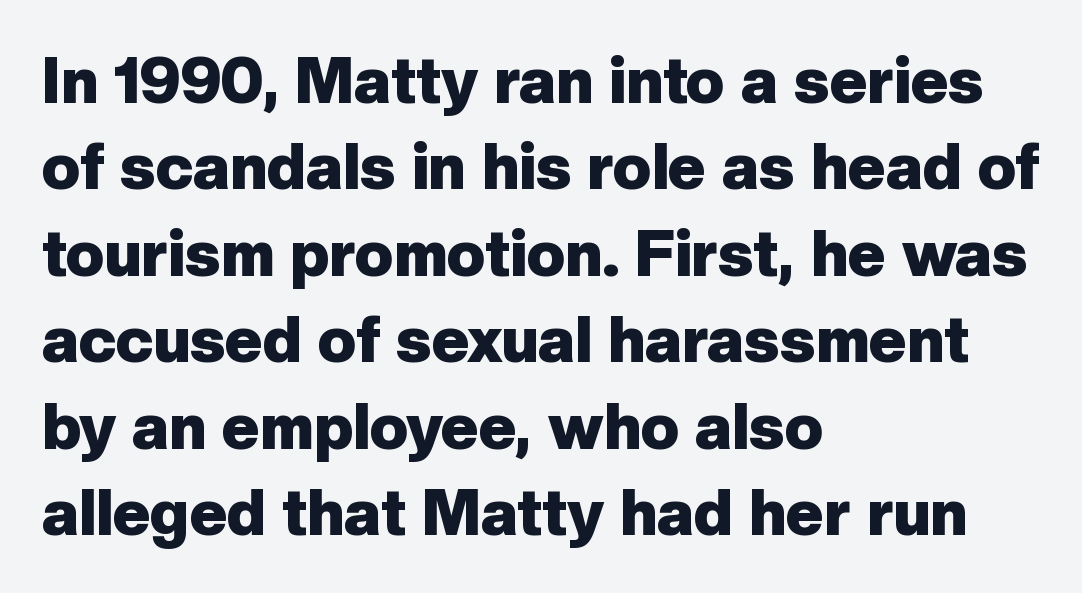
Q: Is the text bold? A: Yes.
Q: Is the text italic (slanted)? A: No, it is upright.
Q: Is the typeface a serif or a sans-serif typeface? A: Sans-serif.
Q: Is the text underlined? A: No.
Q: How is the paragraph aligned? A: Left-aligned.
Q: Is the spacing between letters normal or unusually wide? A: Normal.
Q: Is the spacing between lines tight, normal or loose? A: Normal.
Q: Width (condensed, normal, or wide)? A: Normal.
Q: Stroke contrast? A: Low.
Q: x-height? A: Medium.
Q: Monospaced? A: No.
